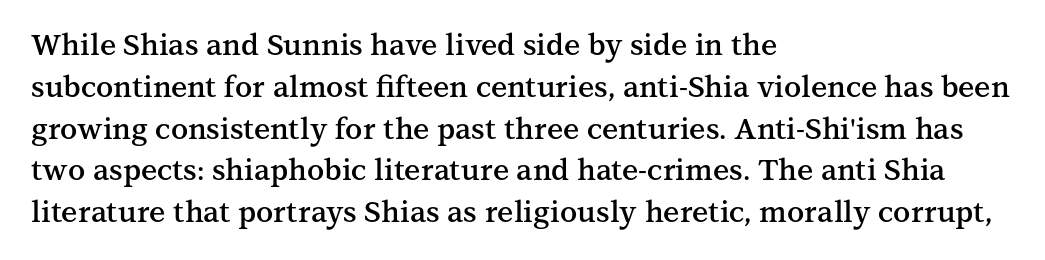
These lines carry some extra weight — a demibold, not a full bold. Every stem runs plumb, perpendicular to the baseline. This sample keeps an unexceptional amount of space between lines. Each row of text sits above clean, open space. This sample uses a serif face.
